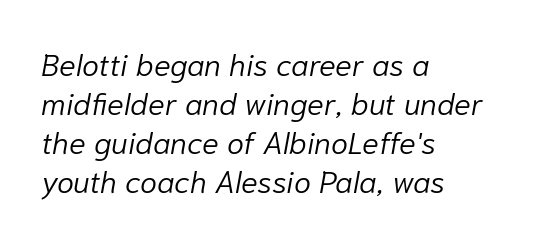
The image shows 31 px light type, italic (leaning right); set left-aligned, normal line spacing (1.26x), normal letter spacing, not underlined; low stroke contrast and a medium x-height.
